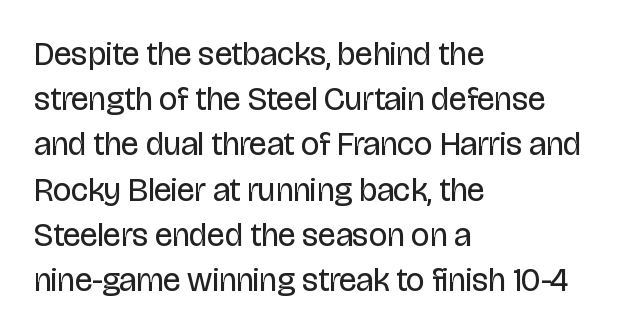
Q: Is the text bold? A: No.
Q: Is the text italic (slanted)? A: No, it is upright.
Q: Is the typeface a serif or a sans-serif typeface? A: Sans-serif.
Q: Is the text underlined? A: No.
Q: How is the paragraph aligned? A: Left-aligned.
Q: Is the spacing between letters normal or unusually wide? A: Normal.
Q: Is the spacing between lines tight, normal or loose? A: Normal.
Q: Width (condensed, normal, or wide)? A: Condensed.
Q: Stroke contrast? A: Low.
Q: x-height? A: Large.
Q: Monospaced? A: No.
